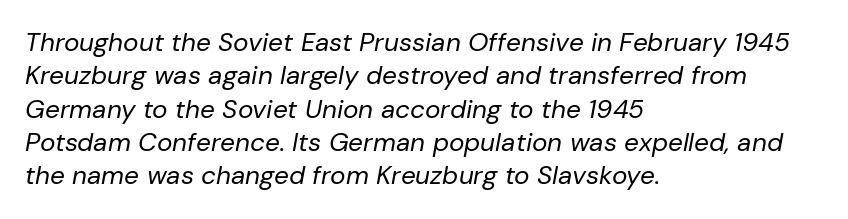
The image shows 26 px text type, italic (leaning right); set left-aligned, normal line spacing (1.28x), normal letter spacing, not underlined.
